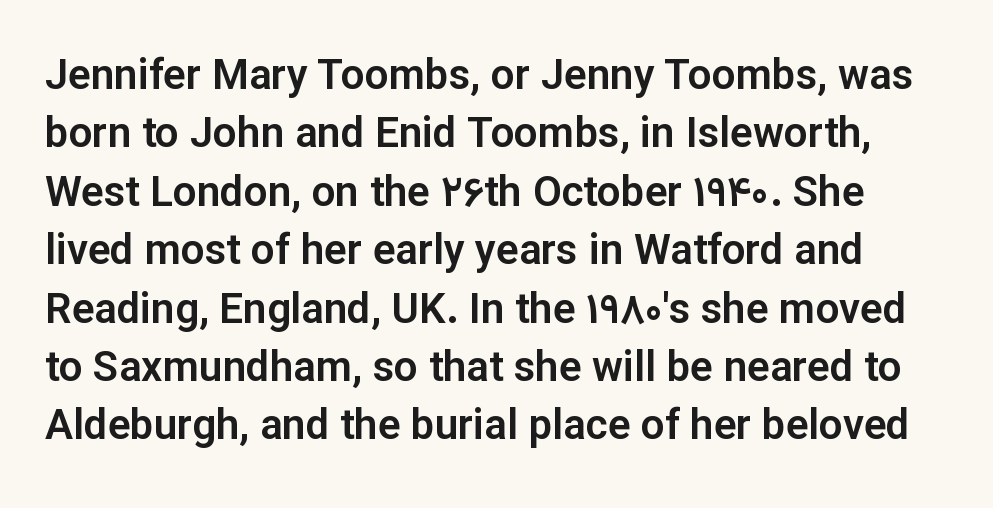
Q: Is the text italic (slanted)? A: No, it is upright.
Q: Is the typeface a serif or a sans-serif typeface? A: Sans-serif.
Q: Is the text underlined? A: No.
Q: Is the spacing between letters normal or unusually wide? A: Normal.
Q: Is the spacing between lines tight, normal or loose? A: Normal.
Q: Width (condensed, normal, or wide)? A: Normal.
Q: Stroke contrast? A: Low.
Q: x-height? A: Medium.
Q: Monospaced? A: No.
